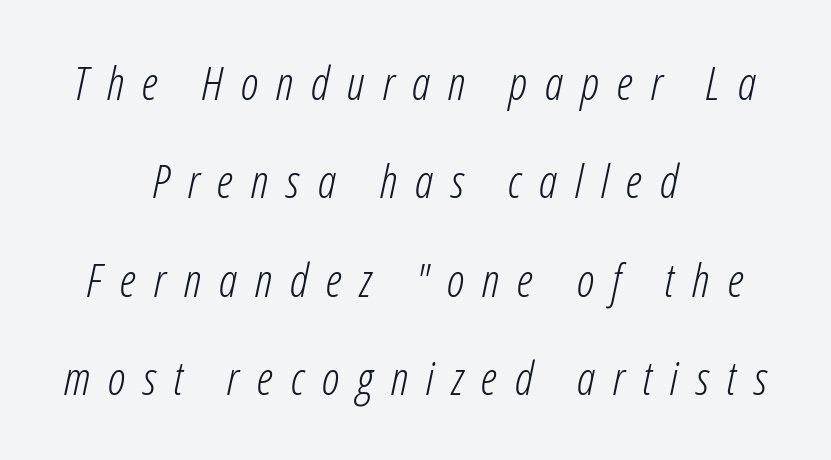
{"italic": "yes", "lean": "right", "slant_degrees": 12, "bold": "no", "weight": "light", "width": "condensed", "stroke_contrast": "low", "x_height": "medium", "monospaced": "no", "underline": "no", "align": "center", "line_spacing": "loose", "line_spacing_ratio": 2.14, "letter_spacing": "wide", "letter_spacing_em": 0.39, "glyph_px": 46}
